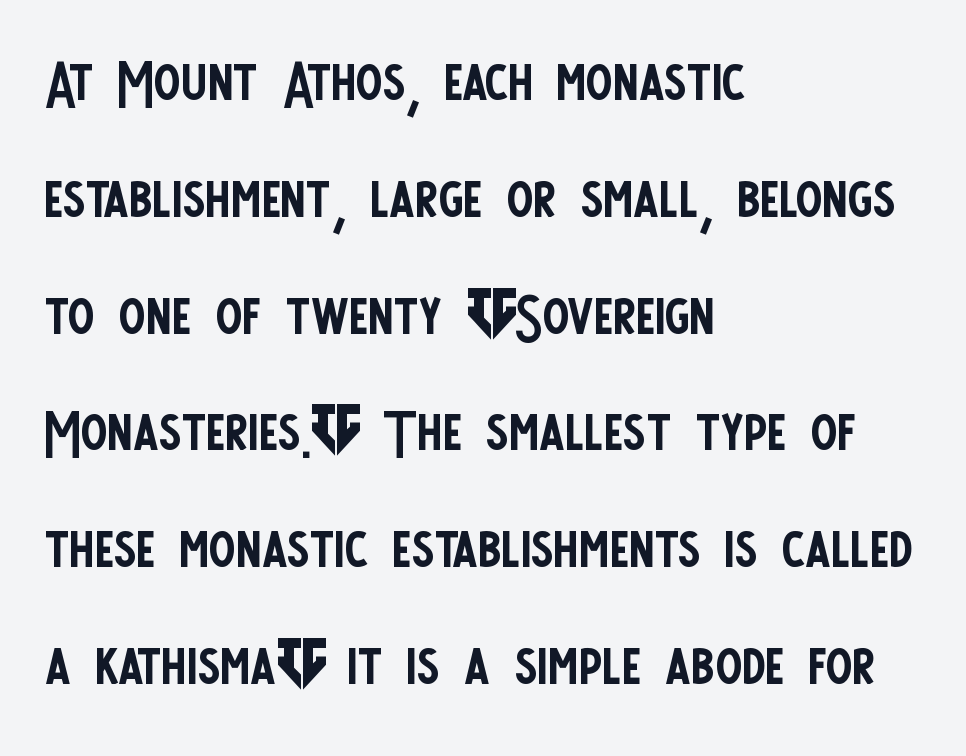
Q: Is the text bold? A: No.
Q: Is the text italic (slanted)? A: No, it is upright.
Q: Is the typeface a serif or a sans-serif typeface? A: Sans-serif.
Q: Is the text underlined? A: No.
Q: How is the paragraph aligned? A: Left-aligned.
Q: Is the spacing between letters normal or unusually wide? A: Normal.
Q: Is the spacing between lines tight, normal or loose? A: Normal.
Q: Width (condensed, normal, or wide)? A: Condensed.
Q: Stroke contrast? A: Low.
Q: x-height? A: Large.
Q: Monospaced? A: No.
